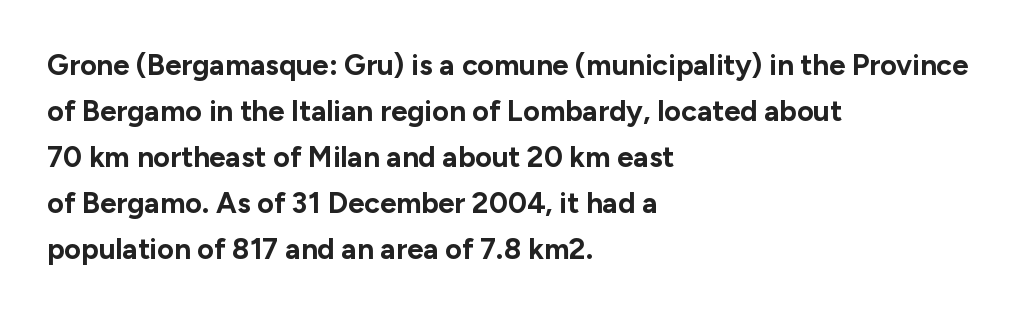
Do the characters align in a grid? No, the font is proportional. Does the type have serifs? No, each stem ends abruptly. Line beginnings align vertically; line endings do not. The letters stand upright; this is a roman face. Spacing between characters is what you'd get straight out of the box. The area under the type is left untouched.
